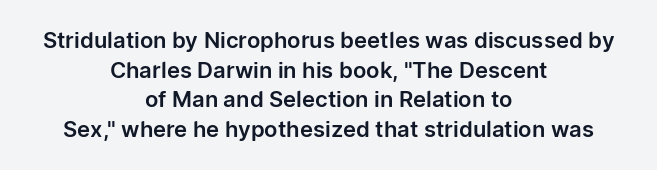
Q: Is the text italic (slanted)? A: No, it is upright.
Q: Is the text underlined? A: No.
Q: How is the paragraph aligned? A: Centered.
Q: Is the spacing between letters normal or unusually wide? A: Normal.
Q: Is the spacing between lines tight, normal or loose? A: Normal.
